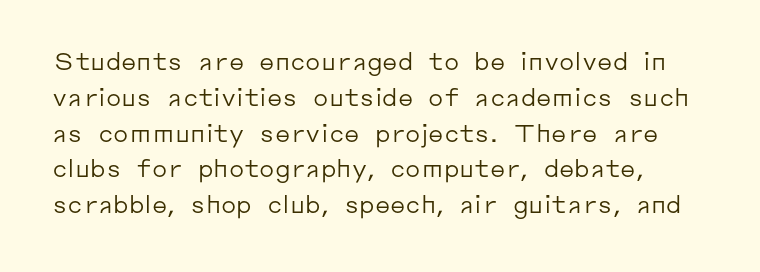
Caption: face not bold, strokes unweighted. Nobody drew a line under any word here. Every stem runs plumb, perpendicular to the baseline. The space between consecutive lines is moderate.
